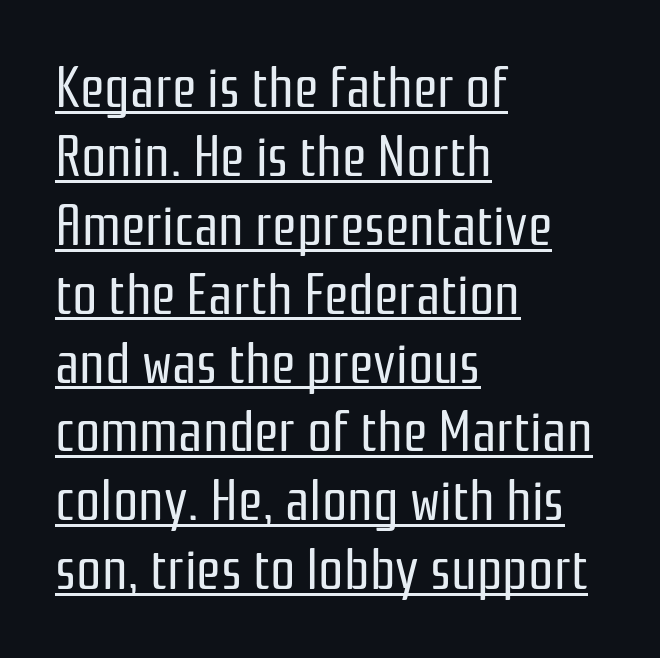
Students, observe the line beneath the letters — that is underlining. This is roman type, the default non-slanted kind. Letters have the restrained weight of plain body copy at most. Alignment: flush left. Unlike a traditional serif, this face leaves its strokes unadorned.
